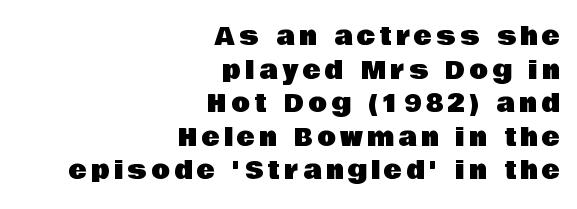
The image shows 24 px text type, upright; set right-aligned, normal line spacing (1.4x), not underlined.
